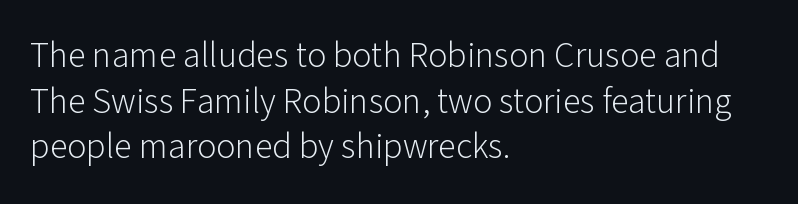
Q: Is the text bold? A: No.
Q: Is the text italic (slanted)? A: No, it is upright.
Q: Is the typeface a serif or a sans-serif typeface? A: Sans-serif.
Q: Is the text underlined? A: No.
Q: How is the paragraph aligned? A: Left-aligned.
Q: Is the spacing between letters normal or unusually wide? A: Normal.
Q: Is the spacing between lines tight, normal or loose? A: Normal.
Q: Width (condensed, normal, or wide)? A: Normal.
Q: Stroke contrast? A: Low.
Q: x-height? A: Medium.
Q: Monospaced? A: No.
